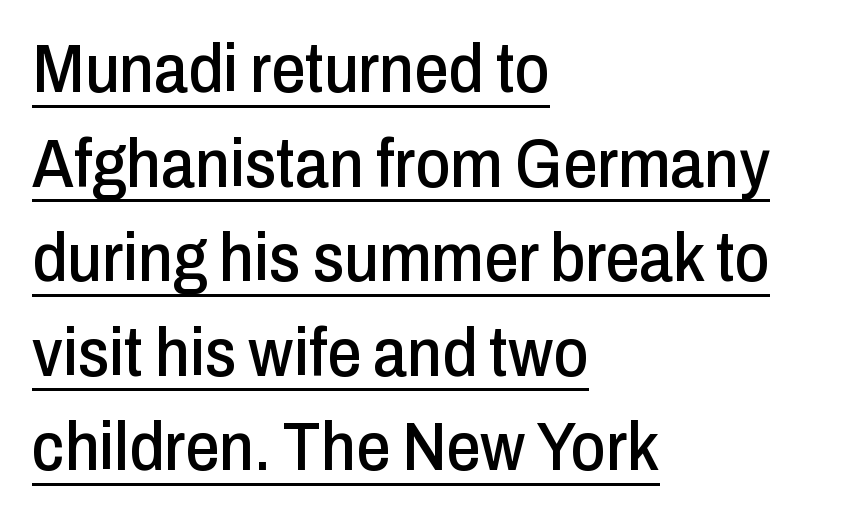
Q: Is the text italic (slanted)? A: No, it is upright.
Q: Is the typeface a serif or a sans-serif typeface? A: Sans-serif.
Q: Is the text underlined? A: Yes.
Q: How is the paragraph aligned? A: Left-aligned.
Q: Is the spacing between letters normal or unusually wide? A: Normal.
Q: Is the spacing between lines tight, normal or loose? A: Normal.
Q: Width (condensed, normal, or wide)? A: Condensed.
Q: Stroke contrast? A: Low.
Q: x-height? A: Medium.
Q: Monospaced? A: No.
